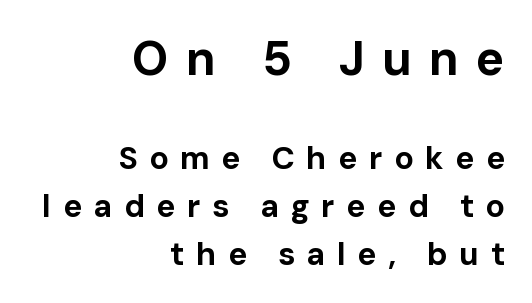
Whoever set this made the first block the dominant, larger element. The glyphs in this specimen are sans serif. A clean baseline with only descenders dipping below it. The lines are quadded right. Does the leading feel generous? No, just average.
